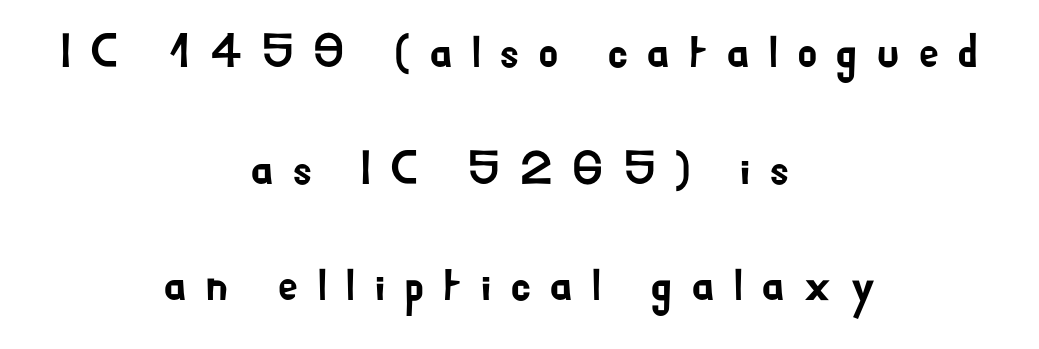
Q: Is the text italic (slanted)? A: No, it is upright.
Q: Is the typeface a serif or a sans-serif typeface? A: Sans-serif.
Q: Is the text underlined? A: No.
Q: How is the paragraph aligned? A: Centered.
Q: Is the spacing between letters normal or unusually wide? A: Unusually wide.
Q: Is the spacing between lines tight, normal or loose? A: Loose.
Q: Width (condensed, normal, or wide)? A: Normal.
Q: Stroke contrast? A: Low.
Q: x-height? A: Small.
Q: Monospaced? A: No.
